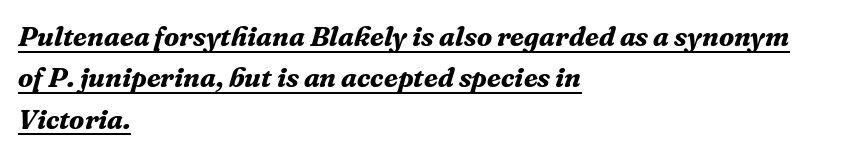
{"serif": "yes", "italic": "yes", "lean": "right", "slant_degrees": 16, "bold": "yes", "weight": "bold", "width": "normal", "stroke_contrast": "medium", "x_height": "medium", "monospaced": "no", "underline": "yes", "align": "left", "line_spacing": "normal", "line_spacing_ratio": 1.48, "letter_spacing": "normal", "letter_spacing_em": 0.0, "glyph_px": 28}
